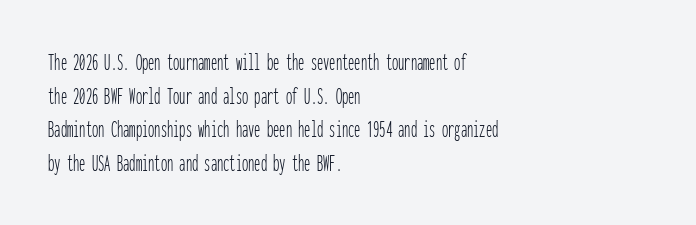
Honestly, there is no underline to notice here at all. When letters stand straight like this, we call the style roman or upright. The passage shown stacks its lines at a standard gap. Horizontal alignment here is leftward, the default for most running prose. Ink coverage per letter is moderate at most.
